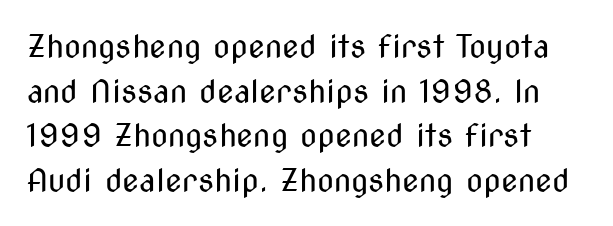
Has an underline been added? It has not. Note the varied advance widths — an 'i' is clearly narrower than an 'm'. The passage shown has conventional tracking throughout. Heaviness? Minimal to ordinary, like unemphasized prose.
